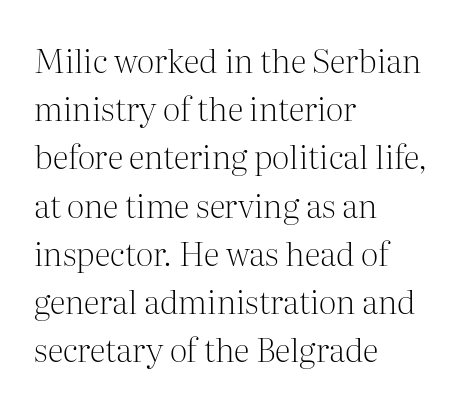
The letters stand upright; this is a roman face. These glyphs show unthickened strokes, regular width or finer. The rendering uses natural spacing where letterforms have individual widths. These lines stack with their left ends in a neat column. Summary of vertical rhythm: regular, with standard interline spacing.
